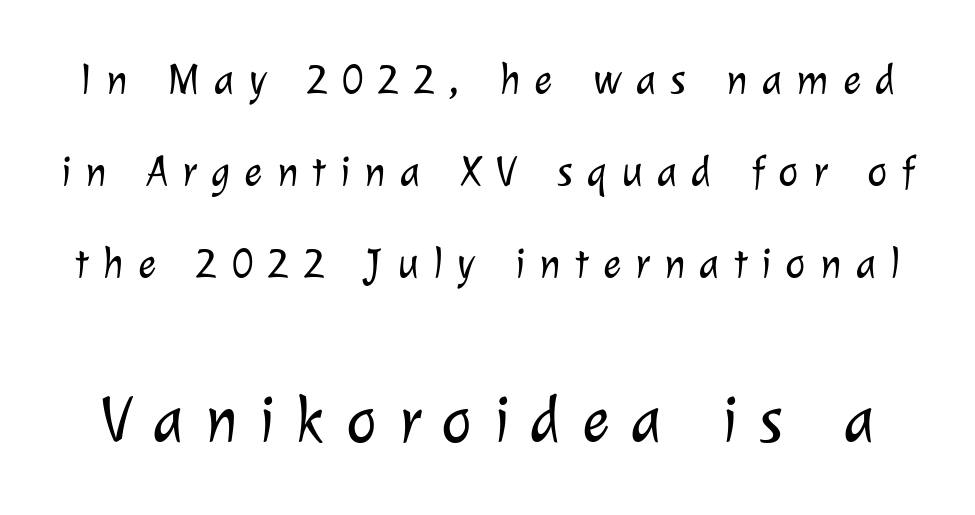
Look at the glyph heights: the lower group is clearly the bigger setting. This sample has the flowing, uneven cadence of proportional lettering. Weight class: somewhere from thin through regular. The characters display no serif detailing; their extremities are plain.
